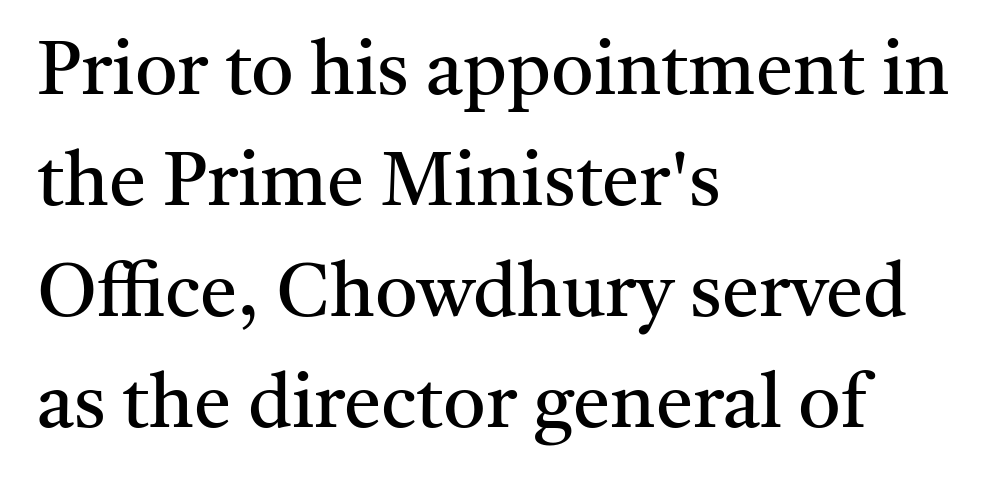
The image shows 75 px regular-weight serif type, upright; set left-aligned, normal line spacing (1.48x), normal letter spacing, not underlined; medium stroke contrast and a medium x-height.
